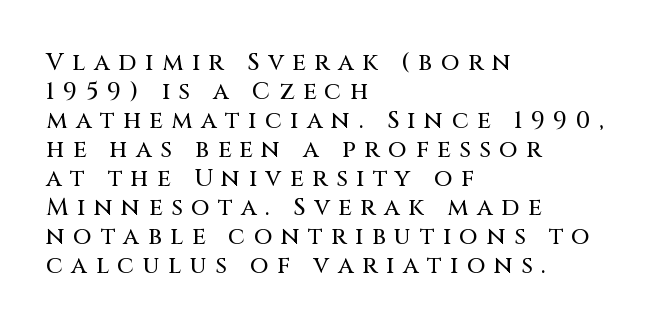
The image shows 24 px text type, upright; set left-aligned, line spacing 1.21x, unusually wide letter spacing (+0.36 em), not underlined.
